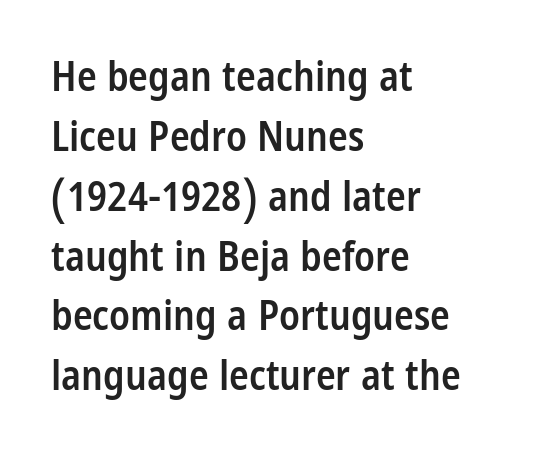
{"serif": "no", "italic": "no", "bold": "semi", "weight": "semibold", "width": "condensed", "stroke_contrast": "low", "x_height": "large", "monospaced": "no", "underline": "no", "align": "left", "line_spacing": "normal", "line_spacing_ratio": 1.46, "letter_spacing": "normal", "letter_spacing_em": 0.0, "glyph_px": 41}
